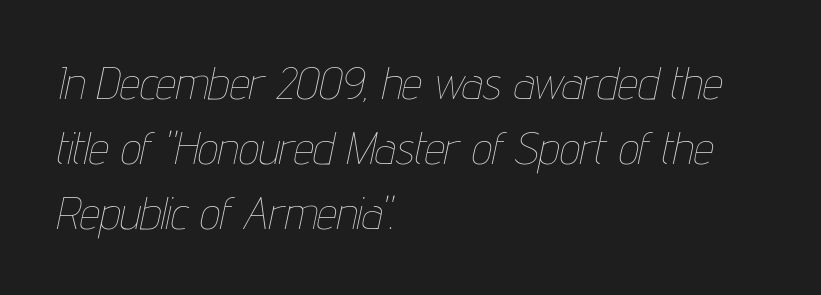
The image shows 45 px thin, condensed type, italic (leaning right); set left-aligned, normal line spacing (1.44x), normal letter spacing, not underlined; low stroke contrast and a medium x-height.
